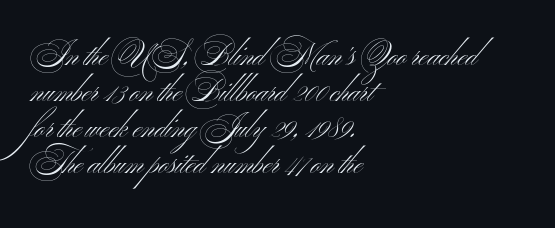
{"serif": "no", "bold": "no", "weight": "light", "width": "wide", "stroke_contrast": "medium", "x_height": "small", "monospaced": "no", "underline": "no", "align": "left", "line_spacing_ratio": 1.2, "letter_spacing": "normal", "letter_spacing_em": 0.0, "glyph_px": 30}
